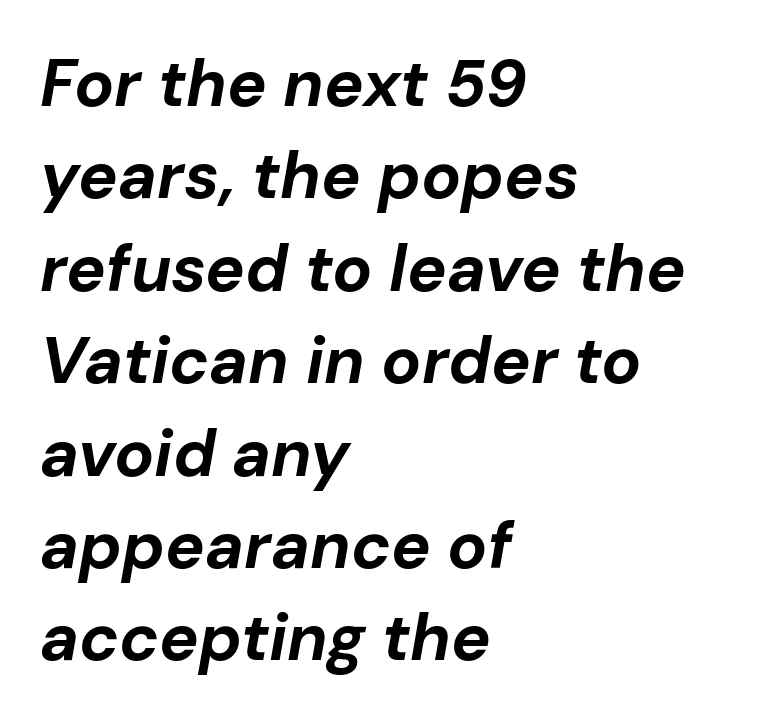
The space directly below the letters is spotless. One-word summary of the alignment: left. Successive baselines arrive at the customary interval. Character widths vary here, with narrow letters taking less room than wide ones. This rendering leaves character spacing at its baseline value.
